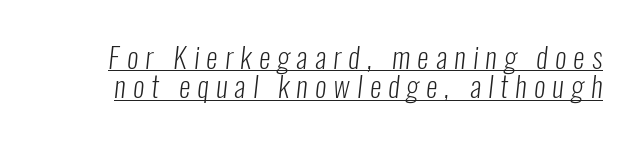
{"serif": "no", "bold": "no", "weight": "light", "width": "condensed", "stroke_contrast": "low", "x_height": "medium", "monospaced": "no", "underline": "yes", "line_spacing": "tight", "line_spacing_ratio": 1.01, "letter_spacing": "wide", "letter_spacing_em": 0.25, "glyph_px": 29}
